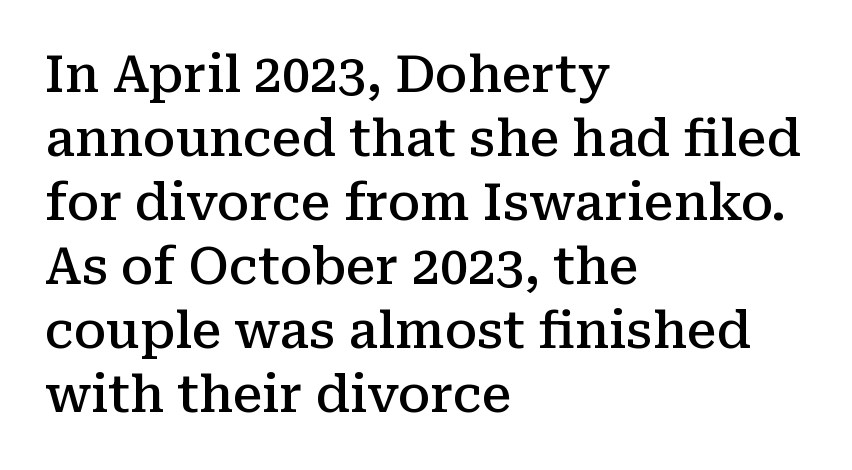
Just letters on the line, the space beneath them empty. Compared with typical paragraphs, the rows here are spaced about the same. I'd call this a serif setting — the letters wear small feet. How are the letters spaced? Ordinarily, with no added tracking.
